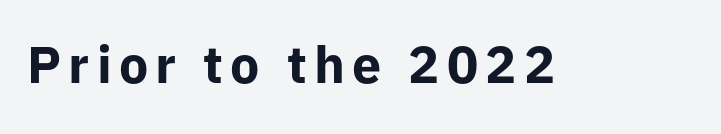
The image shows 52 px bold sans-serif type, upright; set not underlined; low stroke contrast and a medium x-height.
